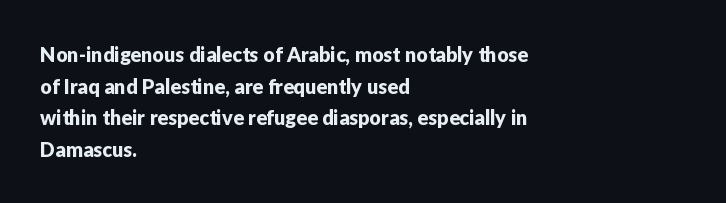
Q: Is the text italic (slanted)? A: No, it is upright.
Q: Is the text underlined? A: No.
Q: How is the paragraph aligned? A: Left-aligned.
Q: Is the spacing between letters normal or unusually wide? A: Normal.
Q: Is the spacing between lines tight, normal or loose? A: Normal.
